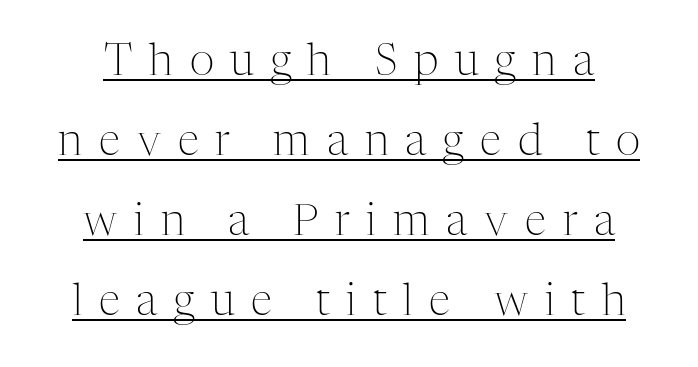
This sample carries an underscore along the baseline area. The lettering stays uniformly vertical, giving the passage a roman look. Observe the serifs anchoring each vertical stroke in this sample. Compared with typical body copy, the letter spacing here is much looser.
